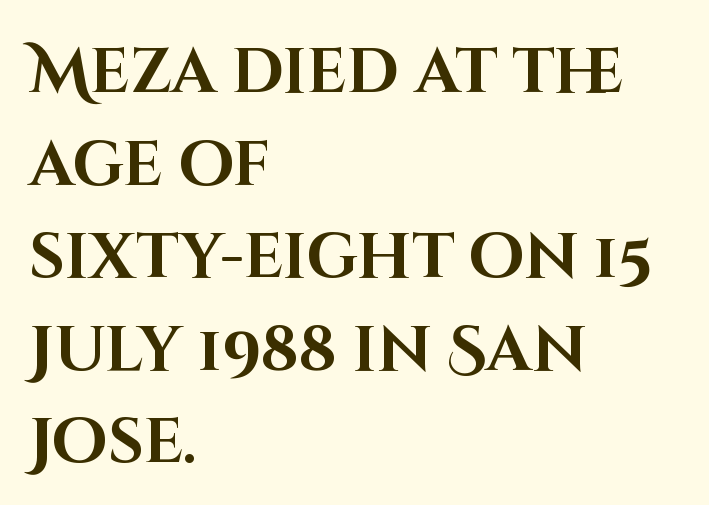
Honestly, the letter spacing is just normal — you wouldn't notice it. These words are printed bold, with thick strokes throughout. Reading down the column, the eye jumps a familiar distance to each next line. Is this a sans? Yes — the strokes have no serifs. Rendered with straight, roman letterforms. A student would call this left alignment; a typographer would say flush left, rag right.
